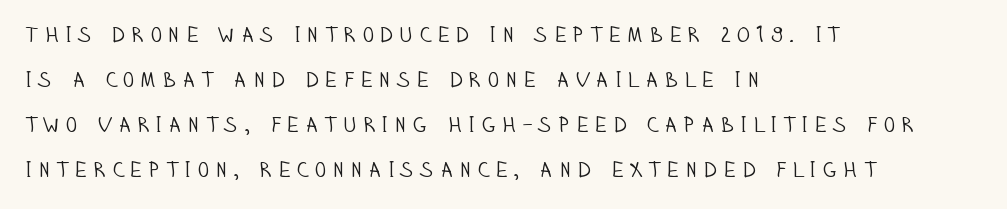
The image shows 22 px text type, upright; set left-aligned, loose line spacing (2.05x), unusually wide letter spacing (+0.24 em), not underlined.
